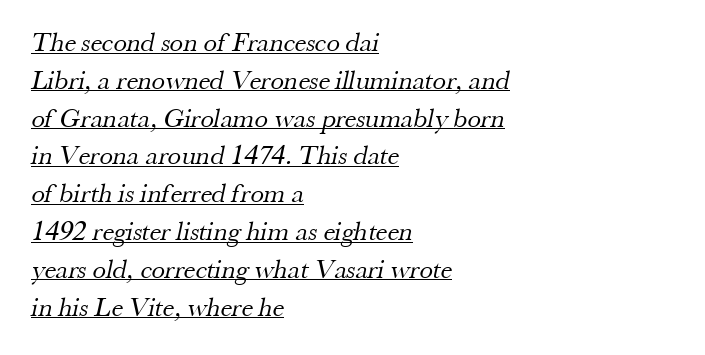
The image shows 27 px text type; set left-aligned, normal line spacing (1.4x), normal letter spacing, underlined.
